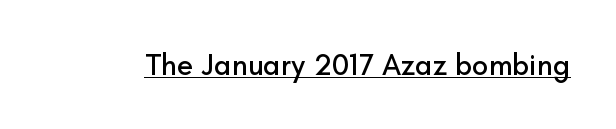
Q: Is the text italic (slanted)? A: No, it is upright.
Q: Is the typeface a serif or a sans-serif typeface? A: Sans-serif.
Q: Is the text underlined? A: Yes.
Q: Is the spacing between letters normal or unusually wide? A: Normal.
Q: Width (condensed, normal, or wide)? A: Normal.
Q: Stroke contrast? A: Low.
Q: x-height? A: Small.
Q: Monospaced? A: No.
